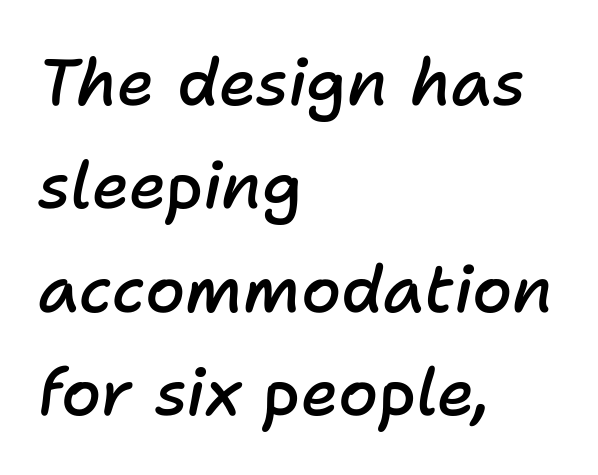
{"italic": "yes", "lean": "right", "slant_degrees": 11, "bold": "semi", "weight": "semibold", "width": "normal", "stroke_contrast": "low", "x_height": "medium", "monospaced": "no", "underline": "no", "align": "left", "line_spacing": "normal", "line_spacing_ratio": 1.59, "letter_spacing": "normal", "letter_spacing_em": 0.0, "glyph_px": 65}
